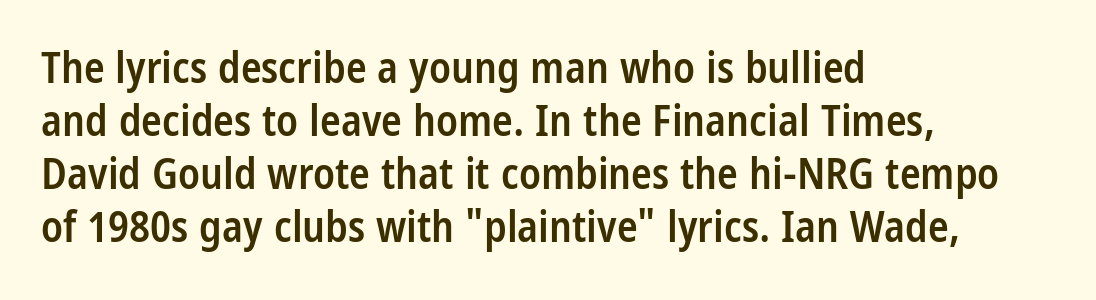
The image shows 43 px semibold, condensed sans-serif type, upright; set left-aligned, line spacing 1.23x, normal letter spacing, not underlined; low stroke contrast and a large x-height.
